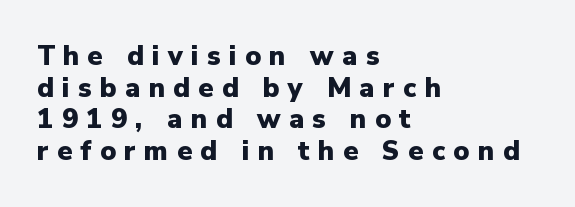
Q: Is the text bold? A: Yes.
Q: Is the text italic (slanted)? A: No, it is upright.
Q: Is the text underlined? A: No.
Q: How is the paragraph aligned? A: Left-aligned.
Q: Is the spacing between letters normal or unusually wide? A: Unusually wide.
